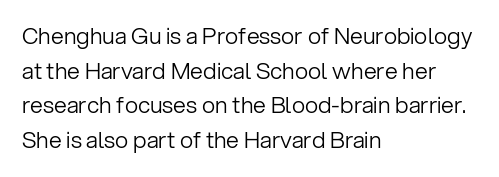
Vertical strokes here are truly vertical. Is the block centered? No — it sits flush against the left margin. Standard letterfit; no display-style spreading of the glyphs. This is not heavy type; no bold has been used.
